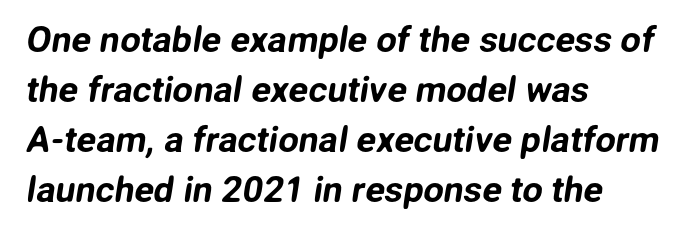
{"serif": "no", "width": "normal", "stroke_contrast": "low", "x_height": "medium", "monospaced": "no", "underline": "no", "align": "left", "line_spacing": "normal", "line_spacing_ratio": 1.39, "letter_spacing": "normal", "letter_spacing_em": 0.0, "glyph_px": 36}
